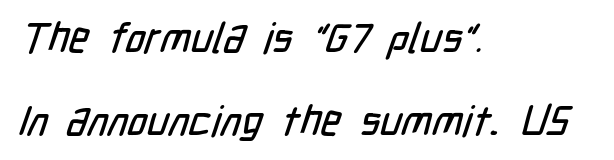
The image shows 42 px condensed sans-serif type; set left-aligned, loose line spacing (1.97x), normal letter spacing, not underlined; low stroke contrast and a medium x-height.
